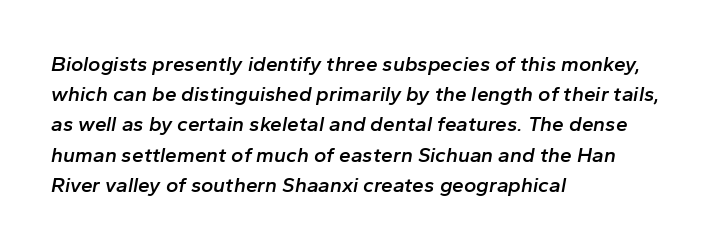
Is there much room between lines? A standard amount, neither cramped nor airy. Style check: oblique. The sample has been set in demibold, a notch under bold. The space directly below the letters is spotless.
